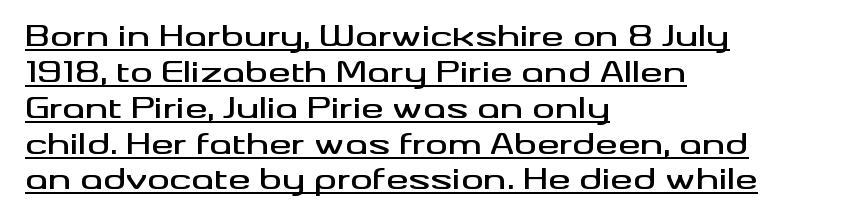
Q: Is the text italic (slanted)? A: No, it is upright.
Q: Is the typeface a serif or a sans-serif typeface? A: Sans-serif.
Q: Is the text underlined? A: Yes.
Q: How is the paragraph aligned? A: Left-aligned.
Q: Is the spacing between letters normal or unusually wide? A: Normal.
Q: Is the spacing between lines tight, normal or loose? A: Normal.
Q: Width (condensed, normal, or wide)? A: Wide.
Q: Stroke contrast? A: Medium.
Q: x-height? A: Small.
Q: Monospaced? A: No.
